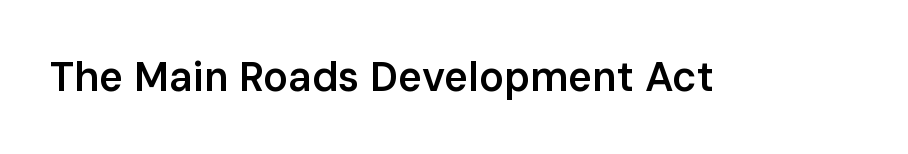
{"serif": "no", "italic": "no", "bold": "semi", "weight": "semibold", "width": "normal", "stroke_contrast": "low", "x_height": "medium", "monospaced": "no", "underline": "no", "letter_spacing": "normal", "letter_spacing_em": 0.0, "glyph_px": 41}
